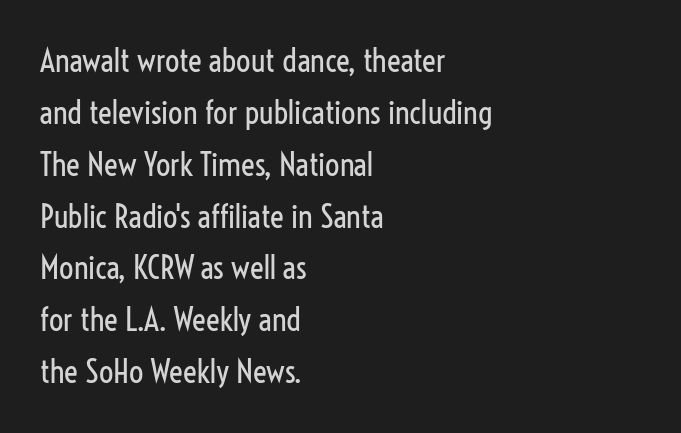
Q: Is the text bold? A: No.
Q: Is the text italic (slanted)? A: No, it is upright.
Q: Is the typeface a serif or a sans-serif typeface? A: Sans-serif.
Q: Is the text underlined? A: No.
Q: How is the paragraph aligned? A: Left-aligned.
Q: Is the spacing between letters normal or unusually wide? A: Normal.
Q: Is the spacing between lines tight, normal or loose? A: Normal.
Q: Width (condensed, normal, or wide)? A: Condensed.
Q: Stroke contrast? A: Low.
Q: x-height? A: Medium.
Q: Monospaced? A: No.
